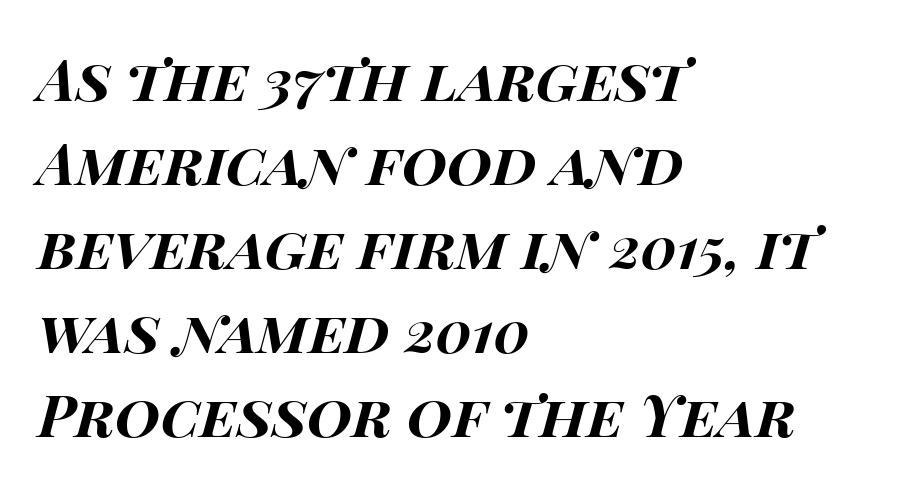
Q: Is the text bold? A: Yes.
Q: Is the text italic (slanted)? A: Yes, it leans right by about 15 degrees.
Q: Is the text underlined? A: No.
Q: How is the paragraph aligned? A: Left-aligned.
Q: Is the spacing between letters normal or unusually wide? A: Normal.
Q: Is the spacing between lines tight, normal or loose? A: Normal.
Q: Width (condensed, normal, or wide)? A: Wide.
Q: Stroke contrast? A: High.
Q: x-height? A: Large.
Q: Monospaced? A: No.
